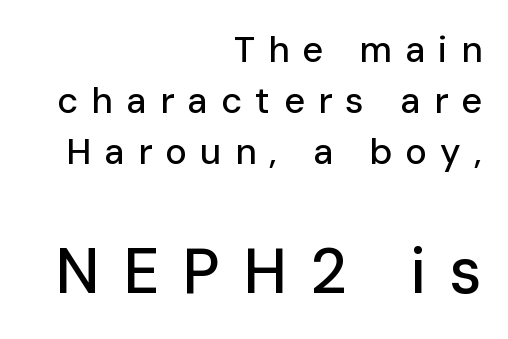
Q: Is the text italic (slanted)? A: No, it is upright.
Q: Is the typeface a serif or a sans-serif typeface? A: Sans-serif.
Q: Is the text underlined? A: No.
Q: How is the paragraph aligned? A: Right-aligned.
Q: Is the spacing between letters normal or unusually wide? A: Unusually wide.
Q: Is the spacing between lines tight, normal or loose? A: Normal.
Q: Which block of text is set in a larger size, the first (top) or the second (bottom)? A: The second (bottom) one.
Q: Width (condensed, normal, or wide)? A: Normal.
Q: Stroke contrast? A: Low.
Q: x-height? A: Medium.
Q: Monospaced? A: No.
